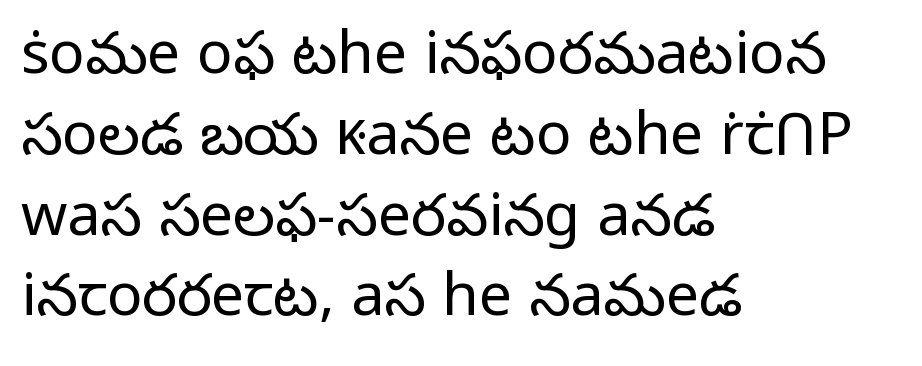
The image shows 59 px light sans-serif type, upright; set left-aligned, normal line spacing (1.37x), normal letter spacing, not underlined; low stroke contrast and a medium x-height.
